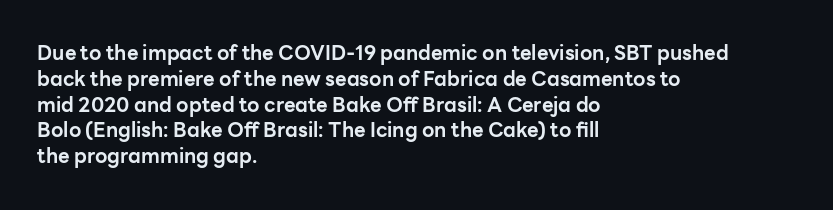
Q: Is the text bold? A: Yes.
Q: Is the text italic (slanted)? A: No, it is upright.
Q: Is the text underlined? A: No.
Q: How is the paragraph aligned? A: Left-aligned.
Q: Is the spacing between letters normal or unusually wide? A: Normal.
Q: Is the spacing between lines tight, normal or loose? A: Normal.
